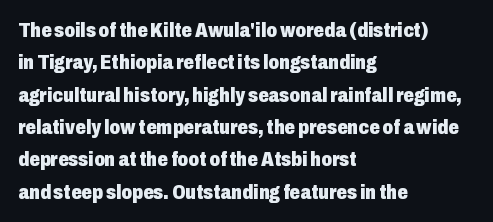
Unlike italic type, these characters show no tilt at all. Line starts are locked; line ends wander. Characters follow at the spacing the type designer built in. On the weight axis this lands at bold, roughly 700. The passage shown is not underscored anywhere.
